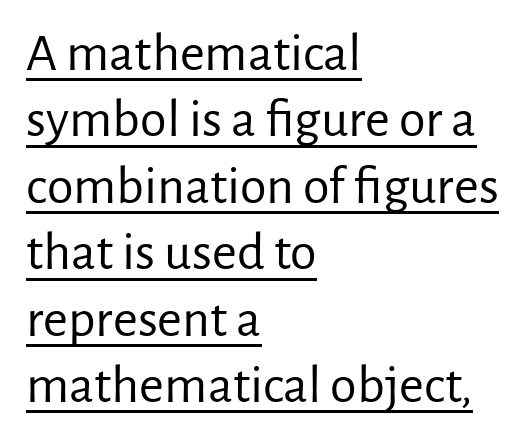
The image shows 54 px regular-weight sans-serif type, upright; set left-aligned, line spacing 1.23x, normal letter spacing, underlined; low stroke contrast and a medium x-height.
